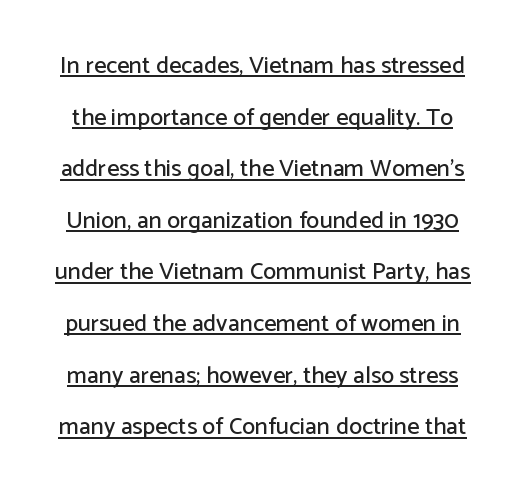
A typesetter would mark this as roman, not italic. Horizontal bands of white between lines are thick stripes. Letter spacing: default. Somebody hit Ctrl+U on this one — the words are underlined.
